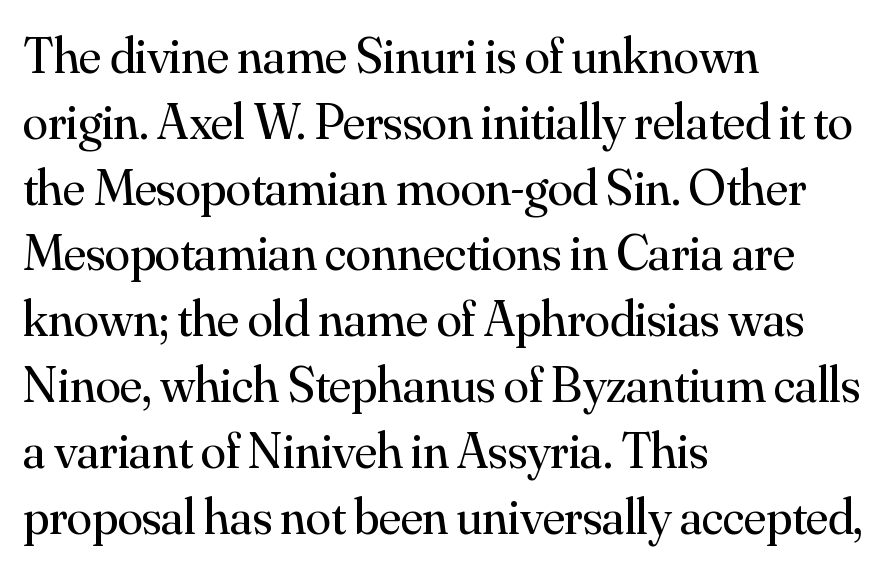
The letters advance in unequal steps, a hallmark of proportional type. A roman cut, with each character standing at attention. A quiet, ordinary-to-light weight characterises the typeface. Evenly set lines give the paragraph a standard silhouette.
